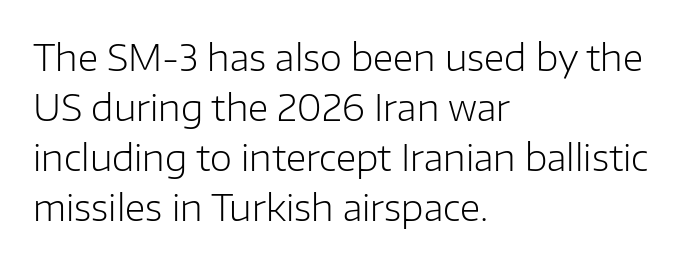
Q: Is the text bold? A: No.
Q: Is the text italic (slanted)? A: No, it is upright.
Q: Is the typeface a serif or a sans-serif typeface? A: Sans-serif.
Q: Is the text underlined? A: No.
Q: How is the paragraph aligned? A: Left-aligned.
Q: Is the spacing between letters normal or unusually wide? A: Normal.
Q: Is the spacing between lines tight, normal or loose? A: Normal.
Q: Width (condensed, normal, or wide)? A: Normal.
Q: Stroke contrast? A: Low.
Q: x-height? A: Medium.
Q: Monospaced? A: No.
